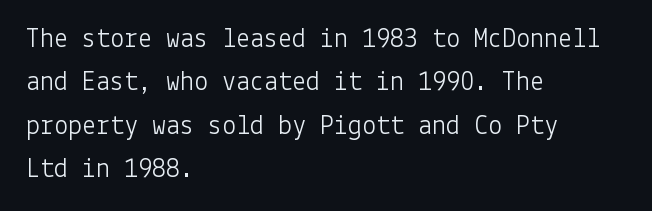
The passage shown is not bold in any degree. How are the letters spaced? Ordinarily, with no added tracking. Successive baselines arrive at the customary interval. Horizontal alignment here is leftward, the default for most running prose. Type without underlining. Posture: straight, roman, zero tilt.
